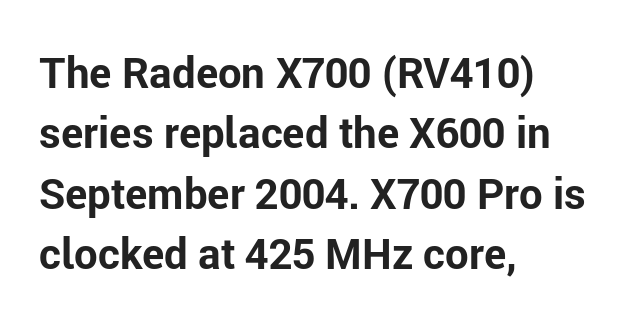
Q: Is the text bold? A: Yes.
Q: Is the text italic (slanted)? A: No, it is upright.
Q: Is the typeface a serif or a sans-serif typeface? A: Sans-serif.
Q: Is the text underlined? A: No.
Q: How is the paragraph aligned? A: Left-aligned.
Q: Is the spacing between letters normal or unusually wide? A: Normal.
Q: Is the spacing between lines tight, normal or loose? A: Normal.
Q: Width (condensed, normal, or wide)? A: Normal.
Q: Stroke contrast? A: Low.
Q: x-height? A: Medium.
Q: Monospaced? A: No.
